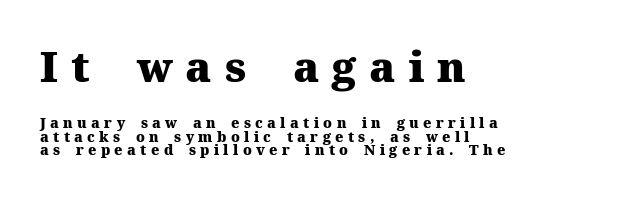
Q: Is the text bold? A: Yes.
Q: Is the text italic (slanted)? A: No, it is upright.
Q: Is the typeface a serif or a sans-serif typeface? A: Serif.
Q: Is the text underlined? A: No.
Q: How is the paragraph aligned? A: Left-aligned.
Q: Is the spacing between letters normal or unusually wide? A: Unusually wide.
Q: Is the spacing between lines tight, normal or loose? A: Tight.
Q: Which block of text is set in a larger size, the first (top) or the second (bottom)? A: The first (top) one.
Q: Width (condensed, normal, or wide)? A: Normal.
Q: Stroke contrast? A: Medium.
Q: x-height? A: Medium.
Q: Monospaced? A: No.
